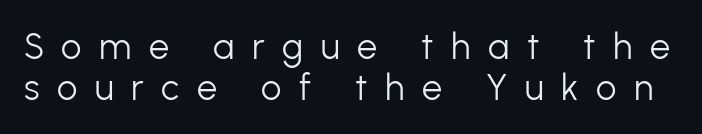
In terms of leading, this rendering errs on the cramped side. Inter-character spacing is expanded well beyond the font's built-in metrics. No italicization has been applied; the sample stays upright. Letters rest on an invisible, unmarked baseline.
